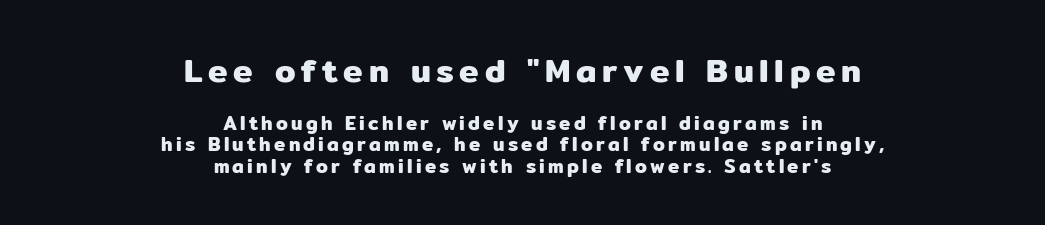
These lines stack symmetrically, like a column narrowing and widening about its center. Rows of type sit shoulder to shoulder in the vertical direction. Posture: upright roman. The rendering shrinks the type as you move from the upper chunk to the lower. These lines are rendered in a variable-pitch font. The zone under the glyphs is completely vacant.
